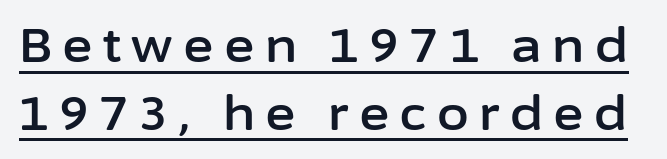
{"serif": "no", "italic": "no", "width": "normal", "stroke_contrast": "low", "x_height": "medium", "monospaced": "no", "underline": "yes", "line_spacing": "normal", "line_spacing_ratio": 1.47, "letter_spacing": "wide", "letter_spacing_em": 0.23, "glyph_px": 46}
